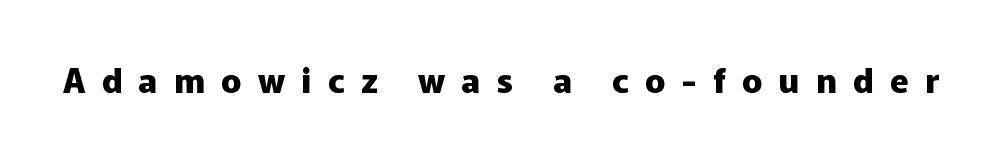
{"serif": "no", "italic": "no", "bold": "yes", "weight": "heavy", "width": "normal", "stroke_contrast": "low", "x_height": "medium", "monospaced": "no", "underline": "no", "letter_spacing": "wide", "letter_spacing_em": 0.48, "glyph_px": 34}
